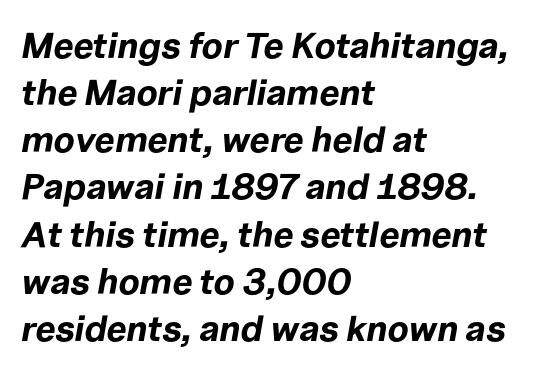
Default kerning and tracking; the words read as compact shapes. A classic flush-left, rag-right setting is used for this passage. These lines are rendered in a variable-pitch font. These lines were composed using italics. Chunky letters — that's bold for sure. Check the space under the baseline: it is left empty.
